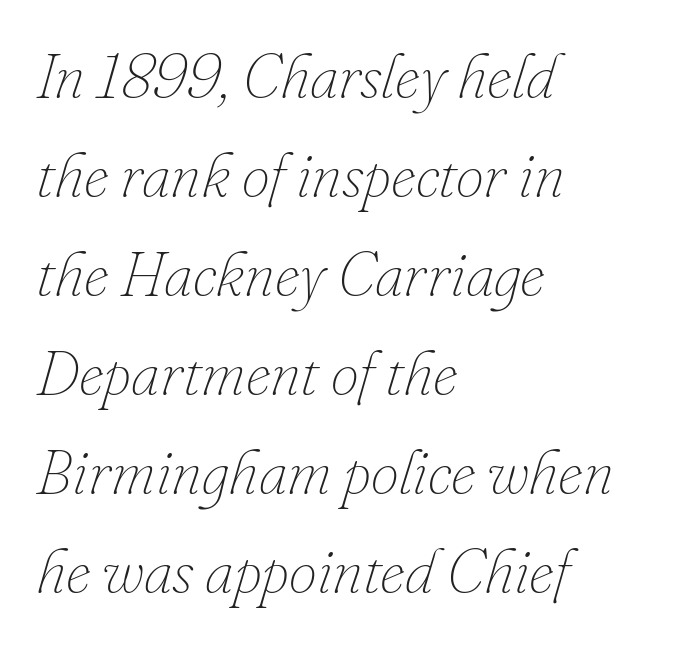
{"italic": "yes", "lean": "right", "slant_degrees": 16, "bold": "no", "weight": "thin", "width": "normal", "stroke_contrast": "low", "x_height": "small", "monospaced": "no", "underline": "no", "align": "left", "line_spacing": "normal", "line_spacing_ratio": 1.57, "letter_spacing": "normal", "letter_spacing_em": 0.0, "glyph_px": 63}
